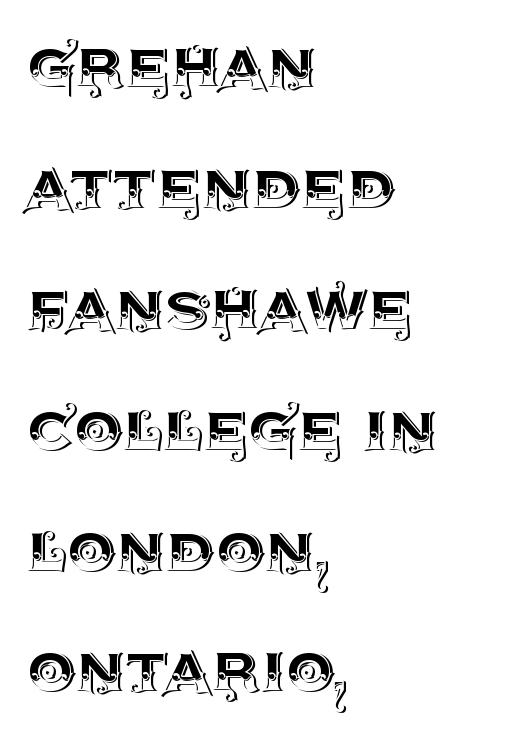
{"italic": "no", "width": "normal", "x_height": "large", "monospaced": "no", "underline": "no", "align": "left", "line_spacing": "normal", "line_spacing_ratio": 1.57, "letter_spacing": "normal", "letter_spacing_em": 0.0, "glyph_px": 77}
